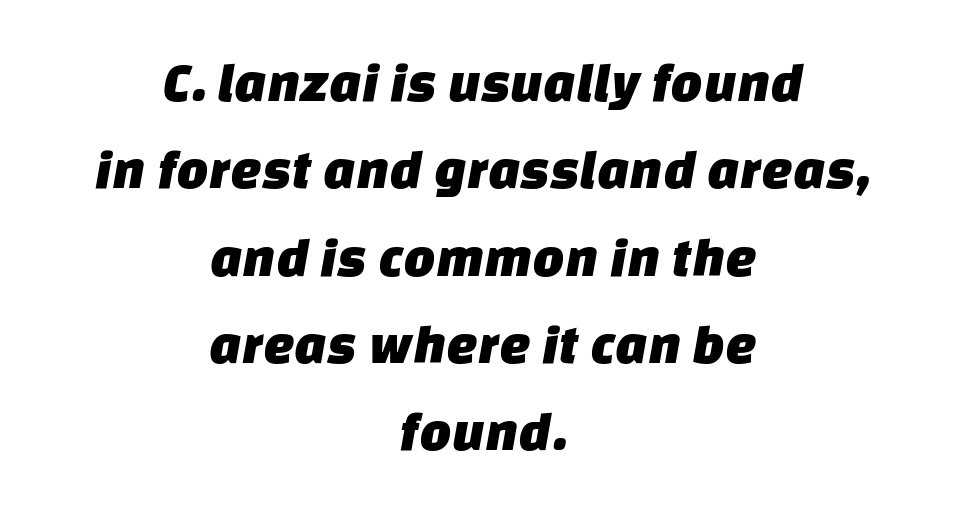
I'd call this a sans setting — the letters go barefoot. Short and long lines alike share a common midpoint. In terms of letterspacing, this is plain default setting. Horizontal bands of white between lines are of average thickness. Words float on clear page, feet unadorned.
